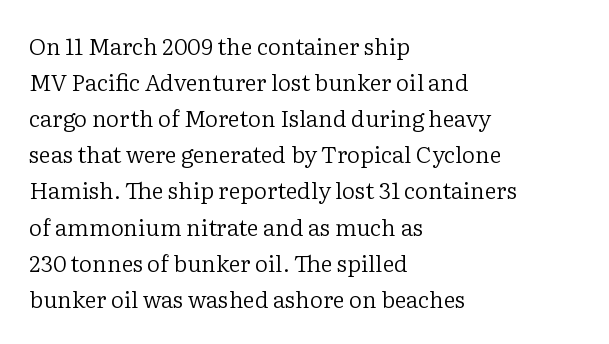
{"italic": "no", "bold": "no", "underline": "no", "align": "left", "line_spacing": "normal", "line_spacing_ratio": 1.57, "letter_spacing": "normal", "letter_spacing_em": 0.0, "glyph_px": 23}
